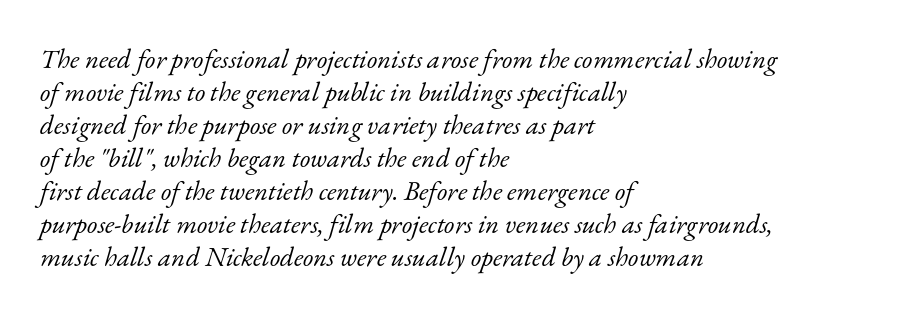
Q: Is the text bold? A: No.
Q: Is the text italic (slanted)? A: Yes, it leans right by about 17 degrees.
Q: Is the text underlined? A: No.
Q: How is the paragraph aligned? A: Left-aligned.
Q: Is the spacing between letters normal or unusually wide? A: Normal.
